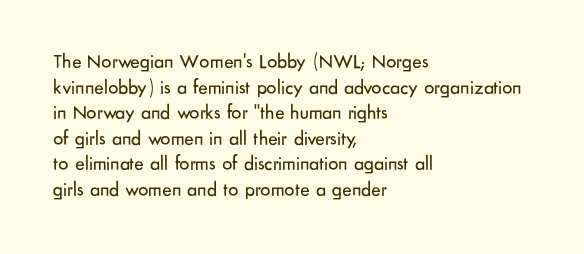
Q: Is the text bold? A: No.
Q: Is the text italic (slanted)? A: No, it is upright.
Q: Is the text underlined? A: No.
Q: How is the paragraph aligned? A: Left-aligned.
Q: Is the spacing between letters normal or unusually wide? A: Normal.
Q: Is the spacing between lines tight, normal or loose? A: Normal.
